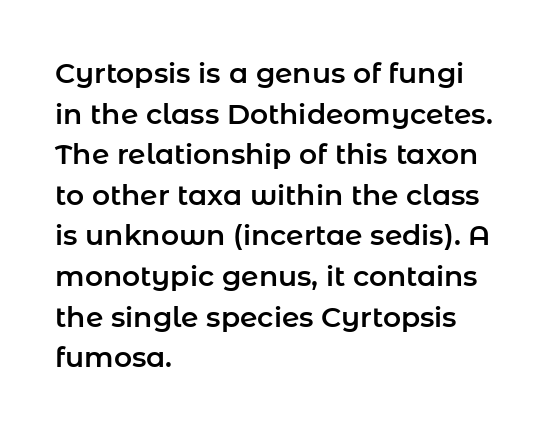
Q: Is the text italic (slanted)? A: No, it is upright.
Q: Is the typeface a serif or a sans-serif typeface? A: Sans-serif.
Q: Is the text underlined? A: No.
Q: How is the paragraph aligned? A: Left-aligned.
Q: Is the spacing between letters normal or unusually wide? A: Normal.
Q: Is the spacing between lines tight, normal or loose? A: Normal.
Q: Width (condensed, normal, or wide)? A: Normal.
Q: Stroke contrast? A: Low.
Q: x-height? A: Medium.
Q: Monospaced? A: No.
